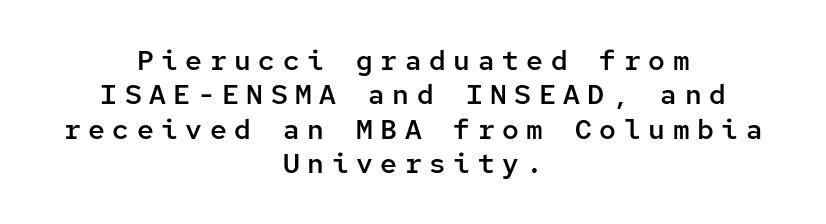
The rendering uses a semibold face; strokes are thickened but not to full bold. Note: no serifs on the glyphs. Descenders hang freely into open space. Each letter, wide or thin by design, is forced into the same width here. Compared with a flush-left layout, this one balances lines on the center instead. Look at the tracking — it's clearly loosened, letters drifting apart.
